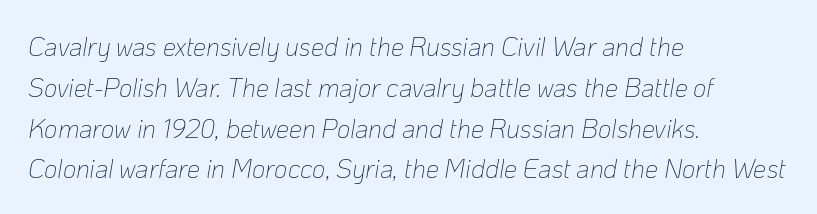
Evenly set lines give the paragraph a standard silhouette. Only glyphs here, with clear space below each row. How are the letters spaced? Ordinarily, with no added tracking. Weight class: somewhere from thin through regular. The typography opts for an oblique posture over an upright one. Where is the straight margin? On the left.
